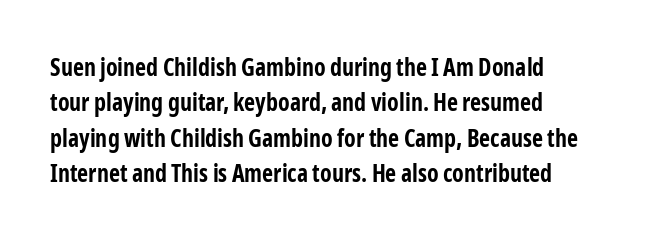
{"italic": "no", "bold": "yes", "underline": "no", "align": "left", "line_spacing": "normal", "line_spacing_ratio": 1.47, "letter_spacing": "normal", "letter_spacing_em": 0.0, "glyph_px": 24}
